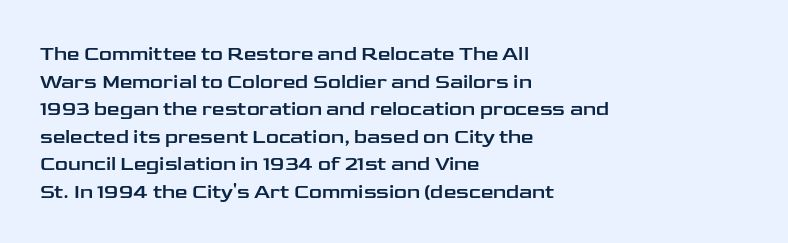
{"italic": "no", "underline": "no", "align": "left", "line_spacing": "normal", "line_spacing_ratio": 1.38, "letter_spacing": "normal", "letter_spacing_em": 0.0, "glyph_px": 20}
